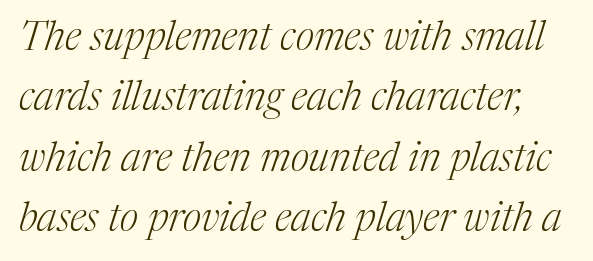
{"serif": "yes", "italic": "yes", "lean": "right", "slant_degrees": 17, "bold": "no", "weight": "light", "width": "normal", "stroke_contrast": "medium", "x_height": "medium", "monospaced": "no", "underline": "no", "line_spacing": "normal", "line_spacing_ratio": 1.51, "letter_spacing": "normal", "letter_spacing_em": 0.0, "glyph_px": 40}
